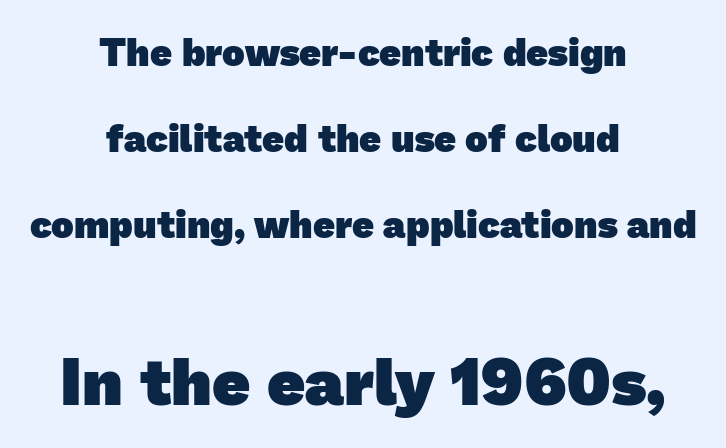
{"serif": "no", "bold": "yes", "weight": "heavy", "width": "normal", "stroke_contrast": "low", "x_height": "medium", "monospaced": "no", "underline": "no", "align": "center", "line_spacing": "loose", "line_spacing_ratio": 2.26, "letter_spacing": "normal", "letter_spacing_em": 0.0, "larger_block": "second", "size_ratio": 1.74, "glyph_px": 66}
